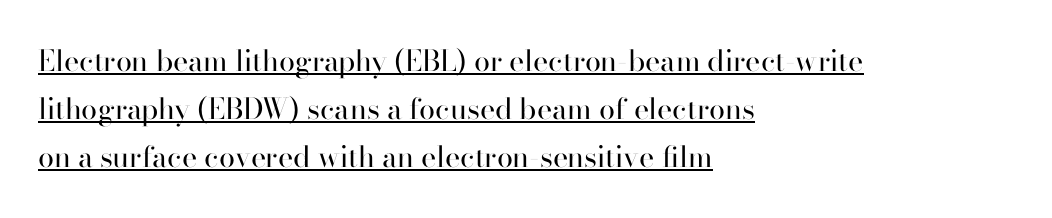
Q: Is the text bold? A: No.
Q: Is the text italic (slanted)? A: No, it is upright.
Q: Is the typeface a serif or a sans-serif typeface? A: Serif.
Q: Is the text underlined? A: Yes.
Q: How is the paragraph aligned? A: Left-aligned.
Q: Is the spacing between letters normal or unusually wide? A: Normal.
Q: Is the spacing between lines tight, normal or loose? A: Normal.
Q: Width (condensed, normal, or wide)? A: Normal.
Q: Stroke contrast? A: High.
Q: x-height? A: Small.
Q: Monospaced? A: No.
